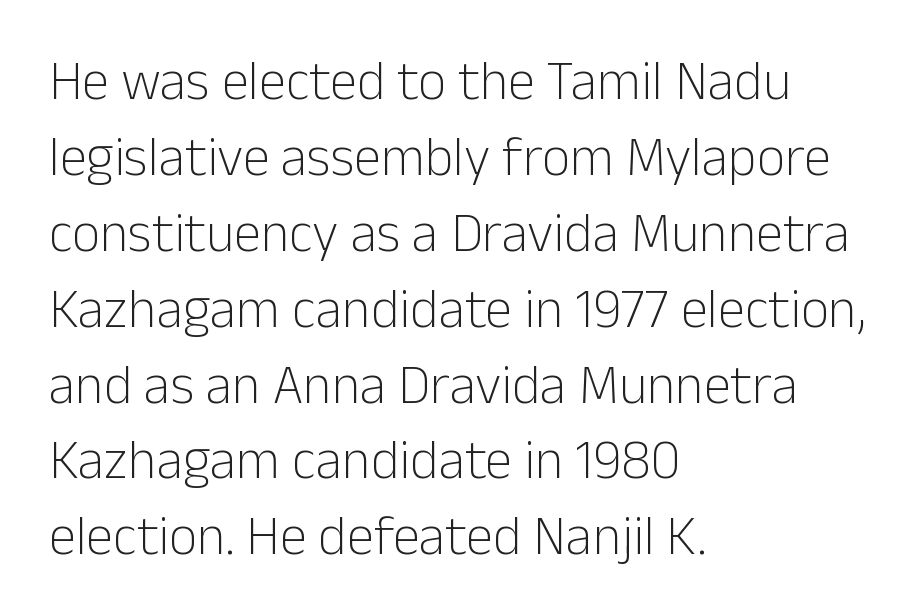
The image shows 55 px light sans-serif type, upright; set left-aligned, normal line spacing (1.38x), normal letter spacing, not underlined; low stroke contrast and a medium x-height.
